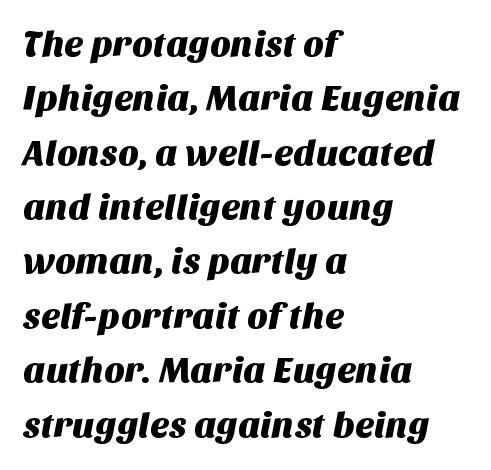
If you drew a ruler down the left edge, every line would touch it. Proportional: the letters do not fall into vertical columns. Line spacing here is normal. Clear beneath every line of the passage. The passage shown has conventional tracking throughout. I'd call this a sans setting — the letters go barefoot.
